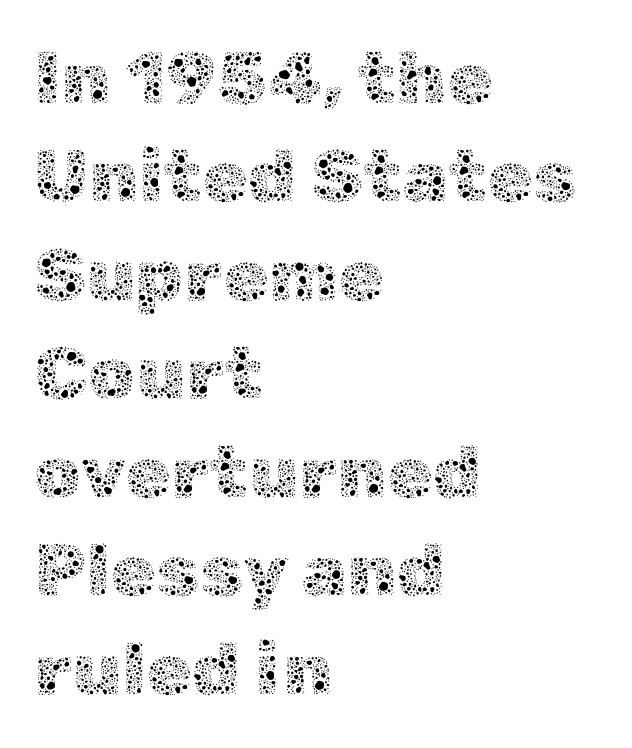
{"italic": "no", "bold": "no", "weight": "thin", "width": "normal", "x_height": "medium", "monospaced": "no", "underline": "no", "align": "left", "line_spacing": "normal", "line_spacing_ratio": 1.33, "letter_spacing": "normal", "letter_spacing_em": 0.0, "glyph_px": 74}
